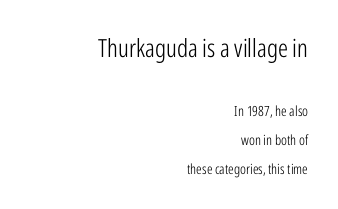
Q: Is the text bold? A: No.
Q: Is the text italic (slanted)? A: No, it is upright.
Q: Is the text underlined? A: No.
Q: How is the paragraph aligned? A: Right-aligned.
Q: Is the spacing between letters normal or unusually wide? A: Normal.
Q: Is the spacing between lines tight, normal or loose? A: Loose.
Q: Which block of text is set in a larger size, the first (top) or the second (bottom)? A: The first (top) one.
